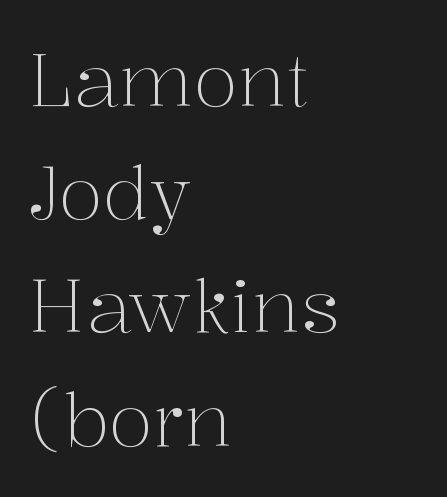
Q: Is the text bold? A: No.
Q: Is the text italic (slanted)? A: No, it is upright.
Q: Is the typeface a serif or a sans-serif typeface? A: Serif.
Q: Is the text underlined? A: No.
Q: How is the paragraph aligned? A: Left-aligned.
Q: Is the spacing between letters normal or unusually wide? A: Normal.
Q: Is the spacing between lines tight, normal or loose? A: Normal.
Q: Width (condensed, normal, or wide)? A: Normal.
Q: Stroke contrast? A: Medium.
Q: x-height? A: Medium.
Q: Monospaced? A: No.
